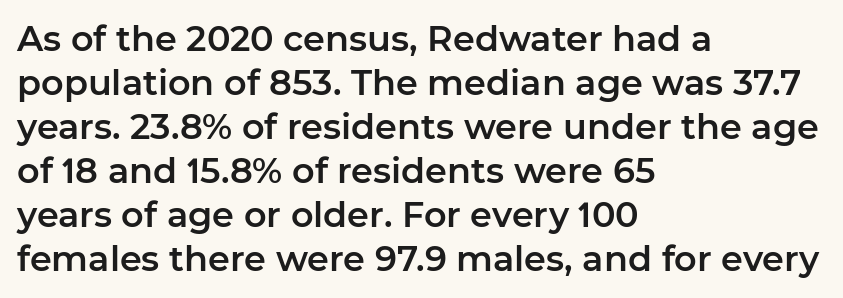
A sans-serif font was chosen for this passage. Unlike italic type, these characters show no tilt at all. Glance below the letters and you will spot only blank space. Compared with typical body copy, the letter spacing here is the same. The lines sit at an ordinary, default distance from one another. Do the characters align in a grid? No, the font is proportional.
